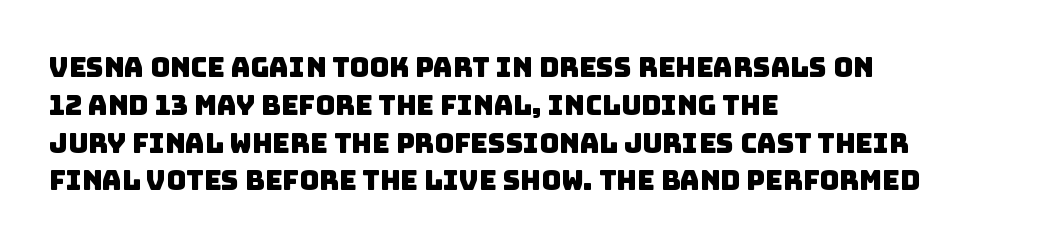
{"underline": "no", "align": "left", "line_spacing": "normal", "line_spacing_ratio": 1.4, "letter_spacing": "normal", "letter_spacing_em": 0.0, "glyph_px": 27}
